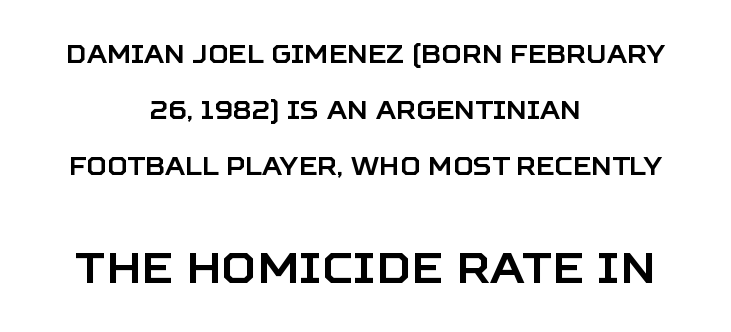
Q: Is the text italic (slanted)? A: No, it is upright.
Q: Is the typeface a serif or a sans-serif typeface? A: Sans-serif.
Q: Is the text underlined? A: No.
Q: How is the paragraph aligned? A: Centered.
Q: Is the spacing between letters normal or unusually wide? A: Normal.
Q: Is the spacing between lines tight, normal or loose? A: Loose.
Q: Which block of text is set in a larger size, the first (top) or the second (bottom)? A: The second (bottom) one.
Q: Width (condensed, normal, or wide)? A: Normal.
Q: Stroke contrast? A: Low.
Q: x-height? A: Large.
Q: Monospaced? A: No.
